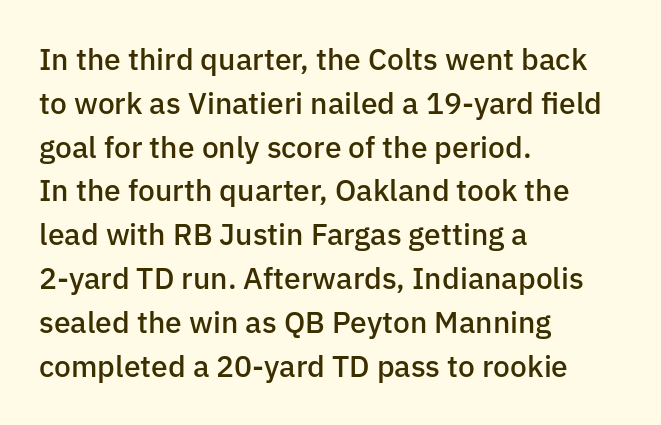
These words are printed semibold, heavier than regular yet not bold. Font category for this specimen: sans-serif. You could call the tracking neutral — neither tight nor loose. Rendered with straight, roman letterforms. Layout note: lines flush left.
